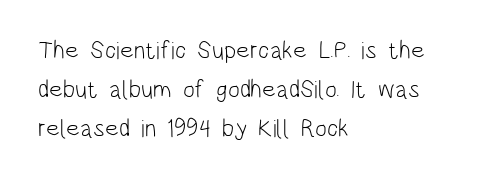
The space between consecutive lines is moderate. In terms of letterspacing, this is plain default setting. This rendering features lettering with no underline. Is the stroke heavy? The answer is a plain regular-or-lighter.
